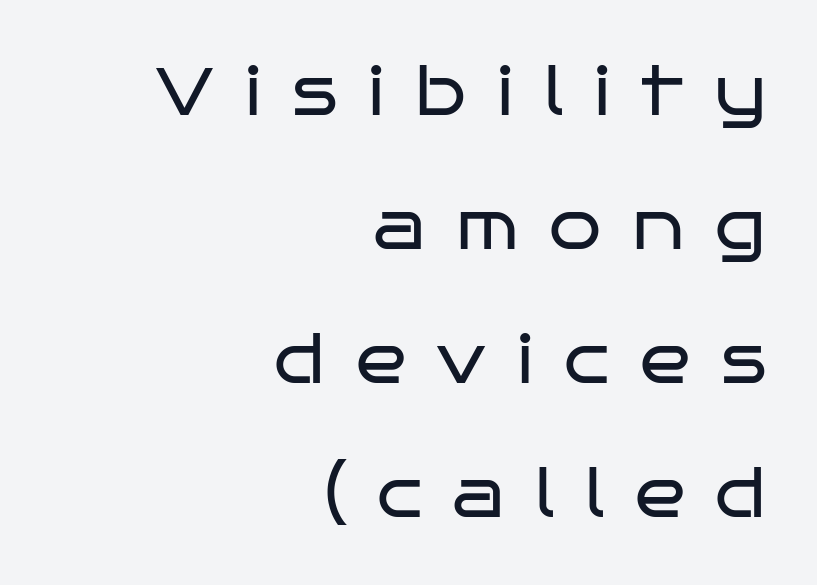
The compositor pushed each line to the right boundary. The font's upright variant was chosen for this text. Vertical spacing — loose. No extra ink here — the face is not bold. Check under the words: just untouched page.
